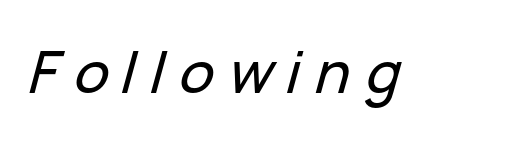
Q: Is the text italic (slanted)? A: Yes, it leans right by about 15 degrees.
Q: Is the text underlined? A: No.
Q: Is the spacing between letters normal or unusually wide? A: Unusually wide.
Q: Width (condensed, normal, or wide)? A: Normal.
Q: Stroke contrast? A: Low.
Q: x-height? A: Medium.
Q: Monospaced? A: No.
